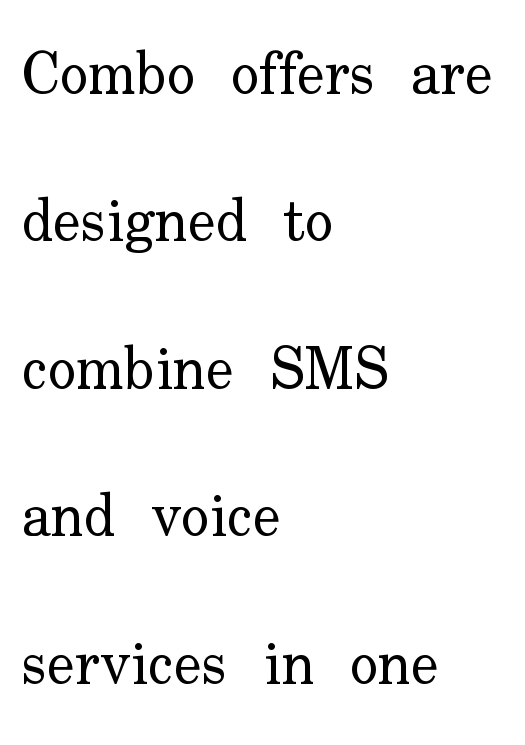
The image shows 59 px regular-weight serif type, upright; set left-aligned, loose line spacing (2.5x), normal letter spacing, not underlined; low stroke contrast and a small x-height.
